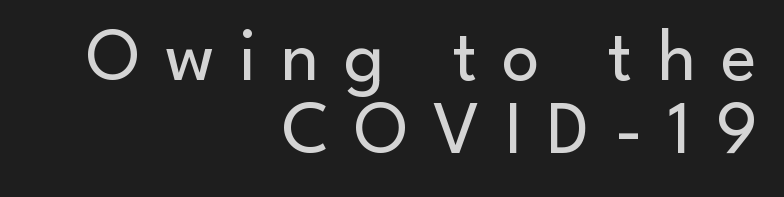
The image shows 75 px regular-weight sans-serif type, upright; set right-aligned, tight line spacing (0.97x), unusually wide letter spacing (+0.33 em), not underlined; low stroke contrast and a small x-height.
